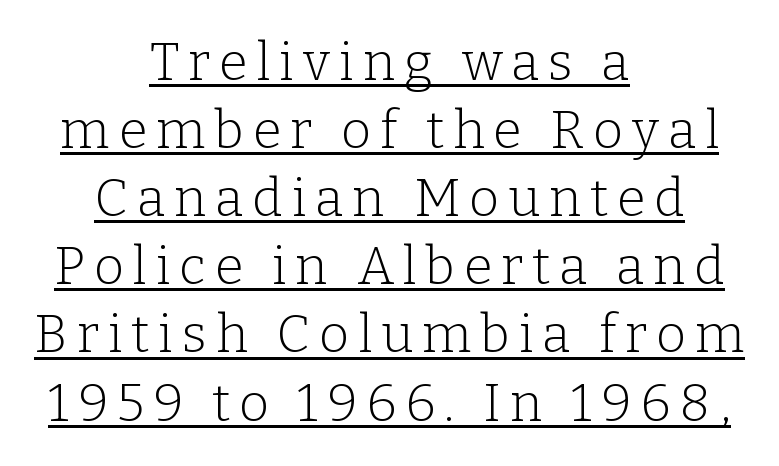
The image shows 52 px light serif type, upright; set centered, normal line spacing (1.31x), underlined; low stroke contrast and a medium x-height.
